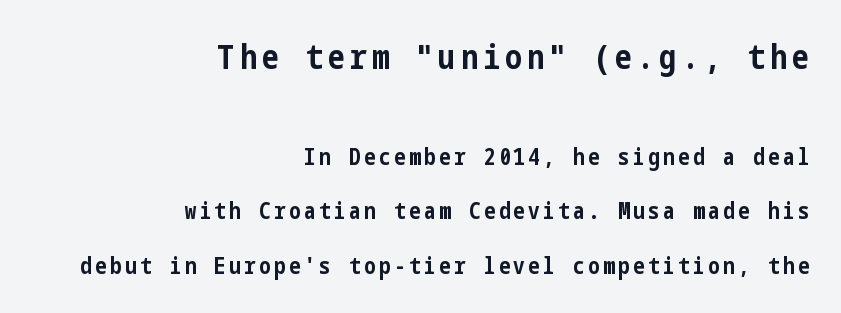
Q: Is the text bold? A: Yes.
Q: Is the text italic (slanted)? A: No, it is upright.
Q: Is the typeface a serif or a sans-serif typeface? A: Sans-serif.
Q: Is the text underlined? A: No.
Q: How is the paragraph aligned? A: Right-aligned.
Q: Is the spacing between lines tight, normal or loose? A: Loose.
Q: Which block of text is set in a larger size, the first (top) or the second (bottom)? A: The first (top) one.
Q: Width (condensed, normal, or wide)? A: Condensed.
Q: Stroke contrast? A: Low.
Q: x-height? A: Medium.
